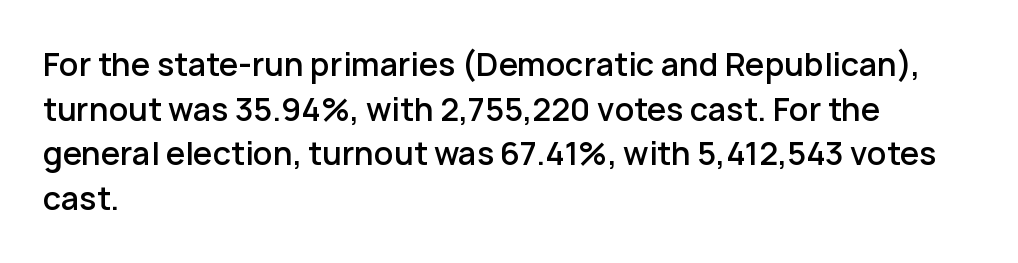
Has an underline been added? It has not. In terms of letterform style, serifs are entirely absent. Every stem runs plumb, perpendicular to the baseline. Each word holds together tightly as a unit, with standard inter-letter gaps. In CSS terms this would be text-align: left. These lines sit exactly where default settings would place them.
